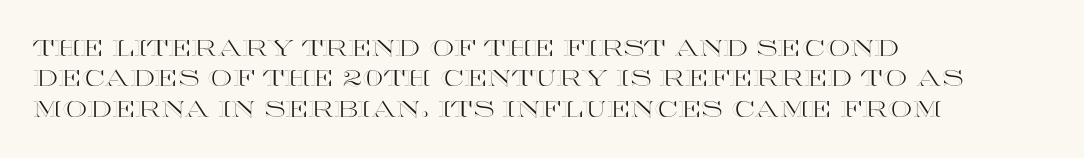
{"italic": "no", "underline": "no", "align": "left", "line_spacing": "normal", "line_spacing_ratio": 1.38, "letter_spacing": "normal", "letter_spacing_em": 0.0, "glyph_px": 22}
